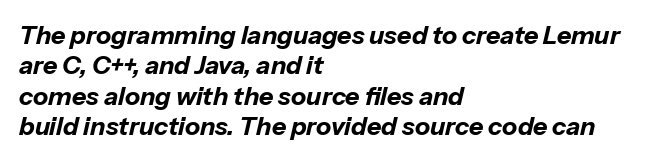
Q: Is the text bold? A: Yes.
Q: Is the text italic (slanted)? A: Yes, it leans right by about 13 degrees.
Q: Is the text underlined? A: No.
Q: How is the paragraph aligned? A: Left-aligned.
Q: Is the spacing between letters normal or unusually wide? A: Normal.
